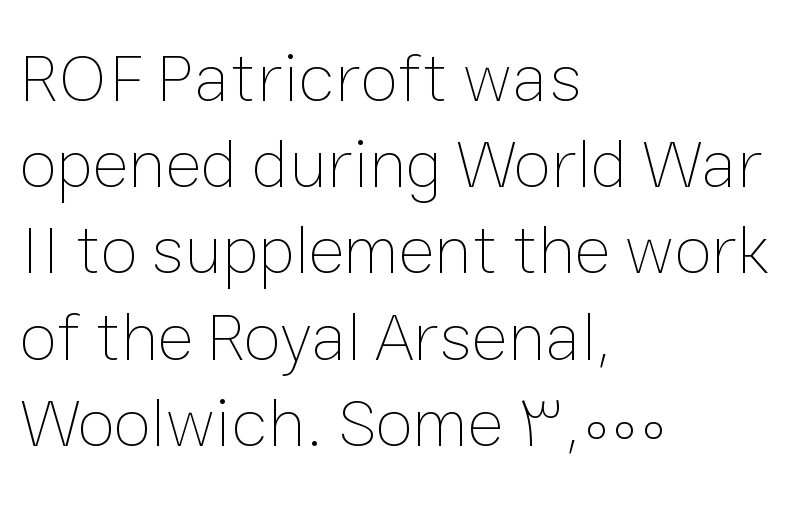
Every row of glyphs begins at an identical x-position on the left. The rendering uses natural spacing where letterforms have individual widths. The face looks like a standard text weight, possibly lighter. Successive baselines arrive at the customary interval. Unlike italic type, these characters show no tilt at all. Each row of text sits above clean, open space.
